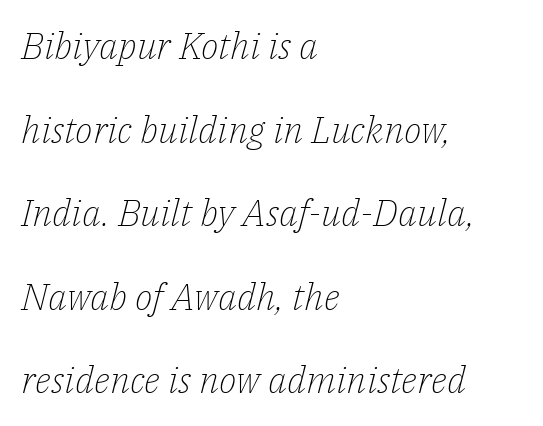
Q: Is the text bold? A: No.
Q: Is the text italic (slanted)? A: Yes, it leans right by about 14 degrees.
Q: Is the typeface a serif or a sans-serif typeface? A: Serif.
Q: Is the text underlined? A: No.
Q: How is the paragraph aligned? A: Left-aligned.
Q: Is the spacing between letters normal or unusually wide? A: Normal.
Q: Is the spacing between lines tight, normal or loose? A: Loose.
Q: Width (condensed, normal, or wide)? A: Normal.
Q: Stroke contrast? A: Low.
Q: x-height? A: Medium.
Q: Monospaced? A: No.
